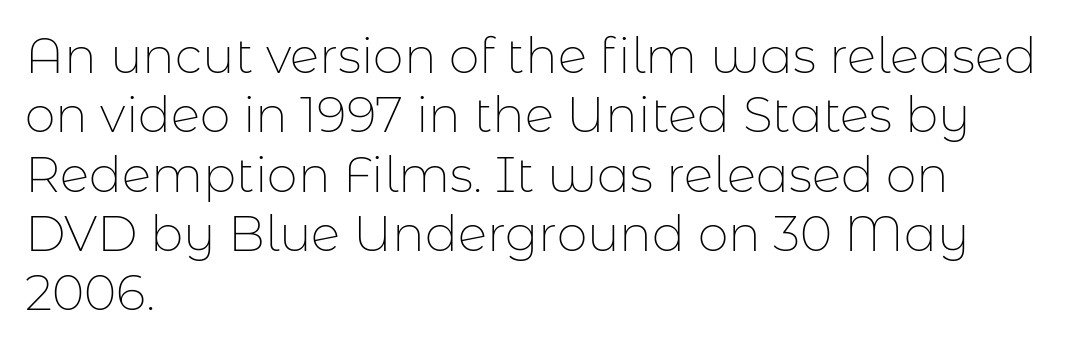
This sample has the flowing, uneven cadence of proportional lettering. Characters follow at the spacing the type designer built in. Leftover space on each line is placed entirely after the last word. Nobody drew a line under any word here.
